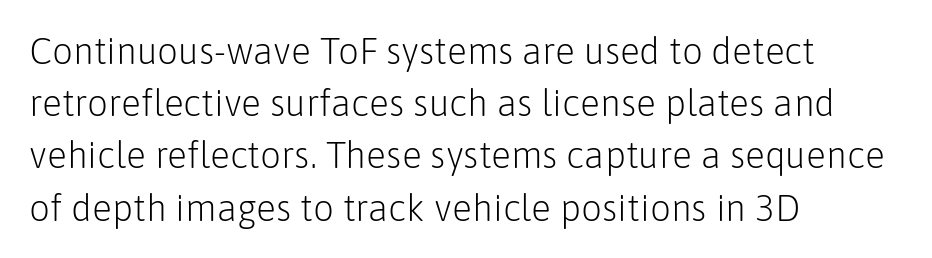
The image shows 37 px light sans-serif type, upright; set left-aligned, normal line spacing (1.41x), normal letter spacing, not underlined; low stroke contrast and a medium x-height.
